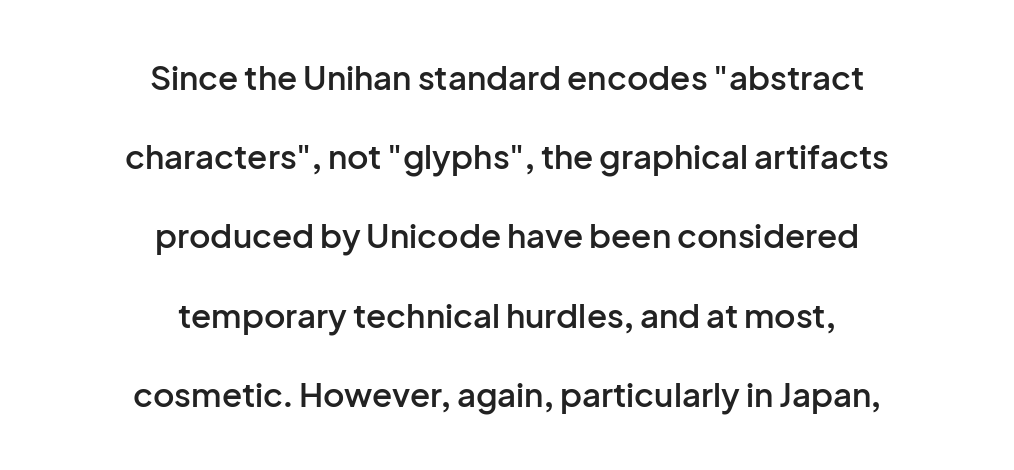
{"serif": "no", "italic": "no", "bold": "semi", "weight": "semibold", "width": "normal", "stroke_contrast": "low", "x_height": "medium", "monospaced": "no", "underline": "no", "align": "center", "line_spacing": "loose", "line_spacing_ratio": 2.4, "letter_spacing": "normal", "letter_spacing_em": 0.0, "glyph_px": 33}
